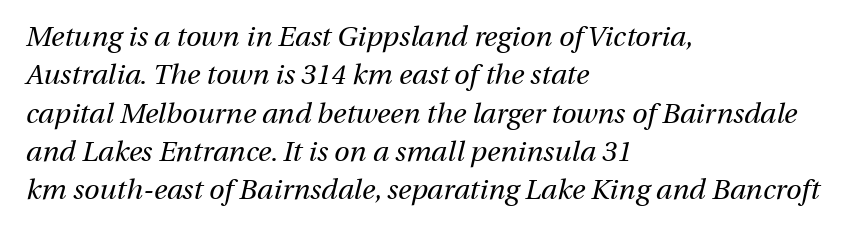
{"italic": "yes", "lean": "right", "slant_degrees": 13, "bold": "no", "weight": "regular", "width": "normal", "stroke_contrast": "medium", "x_height": "medium", "monospaced": "no", "underline": "no", "align": "left", "line_spacing": "normal", "line_spacing_ratio": 1.37, "letter_spacing": "normal", "letter_spacing_em": 0.0, "glyph_px": 28}
